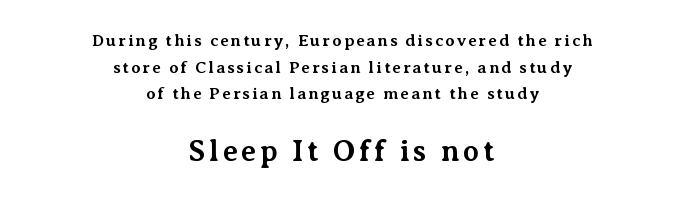
Q: Is the text bold? A: Yes.
Q: Is the text italic (slanted)? A: No, it is upright.
Q: Is the typeface a serif or a sans-serif typeface? A: Serif.
Q: Is the text underlined? A: No.
Q: How is the paragraph aligned? A: Centered.
Q: Is the spacing between lines tight, normal or loose? A: Normal.
Q: Which block of text is set in a larger size, the first (top) or the second (bottom)? A: The second (bottom) one.
Q: Width (condensed, normal, or wide)? A: Normal.
Q: Stroke contrast? A: Medium.
Q: x-height? A: Medium.
Q: Monospaced? A: No.
